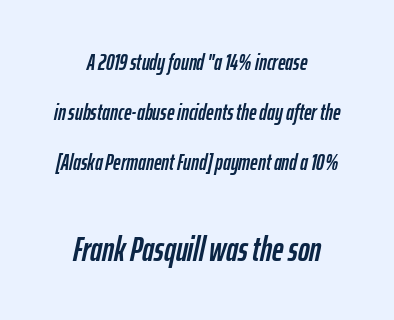
{"italic": "yes", "lean": "right", "slant_degrees": 12, "width": "condensed", "stroke_contrast": "low", "x_height": "medium", "monospaced": "no", "underline": "no", "align": "center", "line_spacing": "loose", "line_spacing_ratio": 2.17, "letter_spacing": "normal", "letter_spacing_em": 0.0, "larger_block": "second", "size_ratio": 1.52, "glyph_px": 35}
